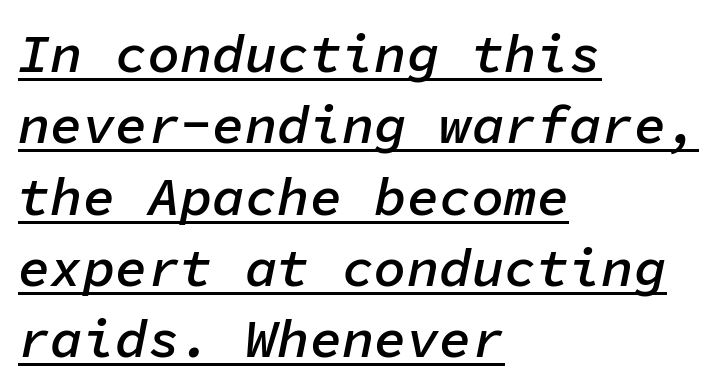
Emphasis by weight is partial: semibold. The face used here appears with an underline applied. Fixed-width glyphs throughout — classic coding-font behaviour. Characters are canted at an angle relative to the baseline's perpendicular. Teacher's note: observe the even left margin — that is flush-left alignment.
